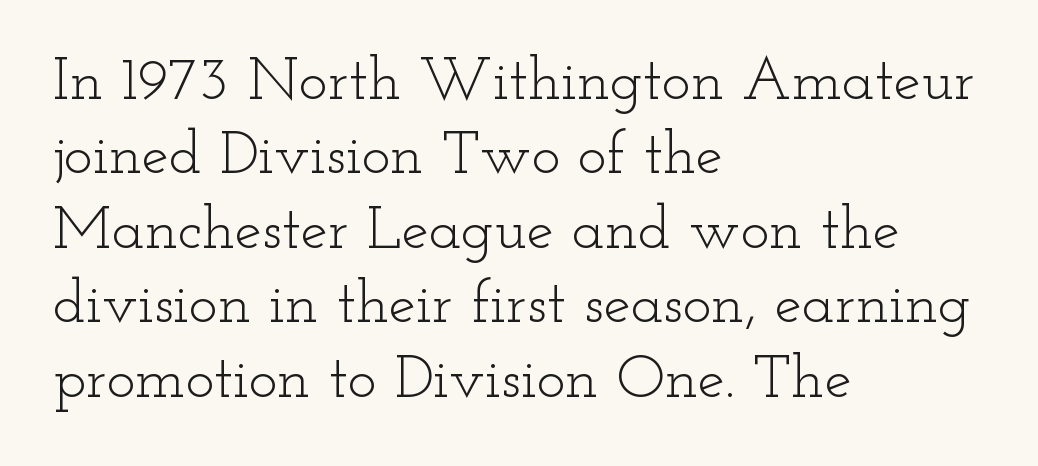
The image shows 61 px light, wide serif type, upright; set left-aligned, line spacing 1.22x, normal letter spacing, not underlined; low stroke contrast and a small x-height.
